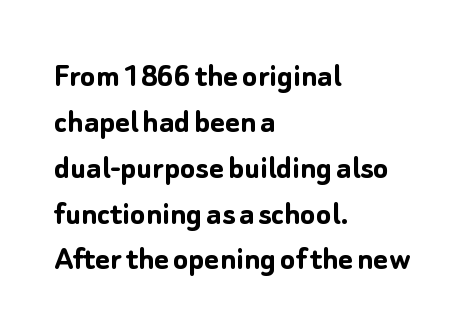
The image shows 35 px semibold sans-serif type, upright; set left-aligned, normal line spacing (1.31x), normal letter spacing, not underlined; low stroke contrast and a medium x-height.
